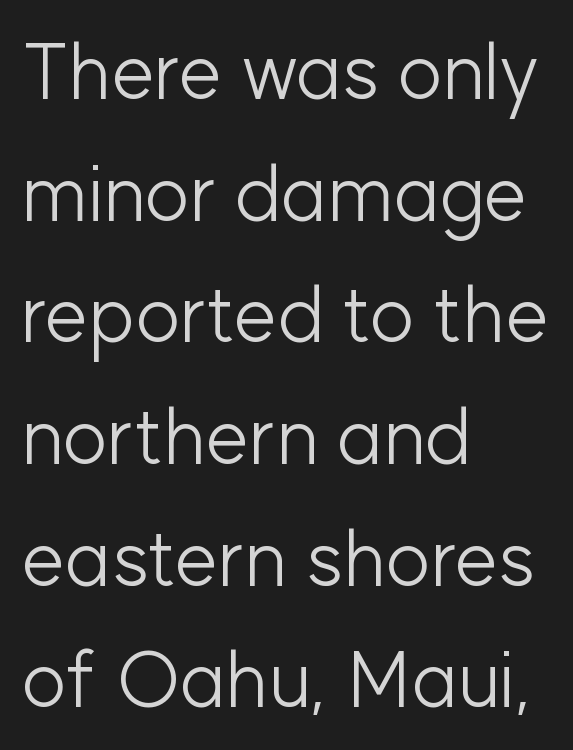
Think standard paragraph weight, or any step lighter than that. Lines of text with bare space underneath. Each letter keeps its own natural width here, so spacing adapts to shape. The passage shown is typeset with a sans-serif family. Normally led — the rows are evenly, conventionally spaced. A student would call this left alignment; a typographer would say flush left, rag right.
